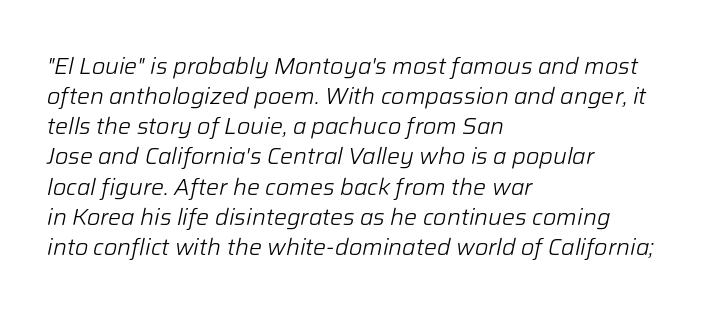
Honestly, there is no underline to notice here at all. The font is comparable to plain body text, perhaps lighter. Regular leading. The passage shown has conventional tracking throughout.
